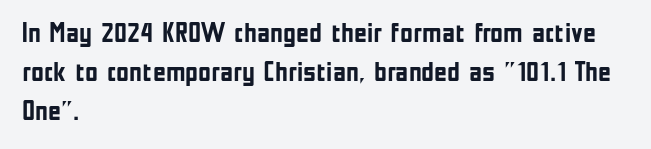
The image shows 28 px semibold, condensed sans-serif type, upright; set left-aligned, normal line spacing (1.4x), normal letter spacing, not underlined; low stroke contrast and a medium x-height.
